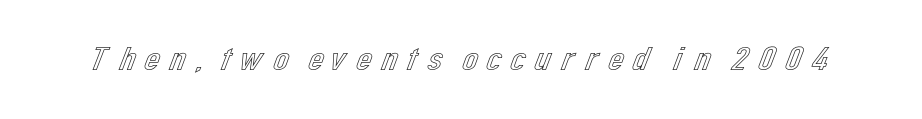
{"width": "normal", "x_height": "medium", "monospaced": "no", "underline": "no", "glyph_px": 35}
